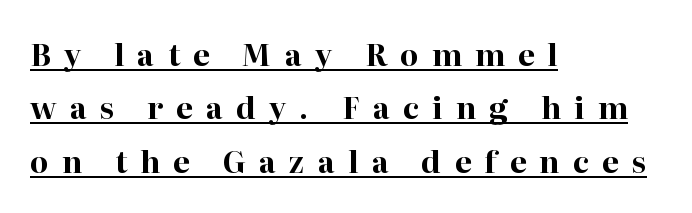
This is underlined copy, the kind a proofreader might mark for attention. Check where the strokes stop: tiny serifs finish them off. These lines are set flush left with a ragged right edge. The font is running at its bold setting. The tracking jumps out immediately: characters are airy and widely separated.
